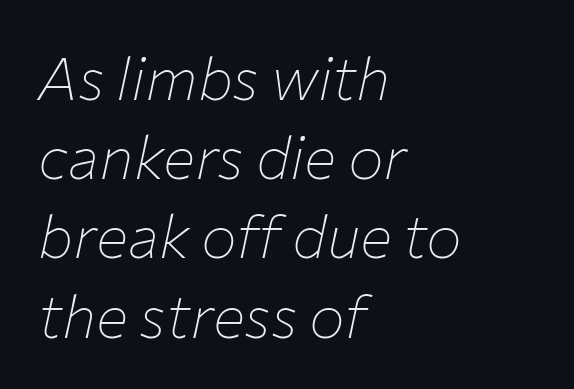
The image shows 60 px thin type, italic (leaning right); set left-aligned, normal line spacing (1.32x), normal letter spacing, not underlined; low stroke contrast and a medium x-height.
